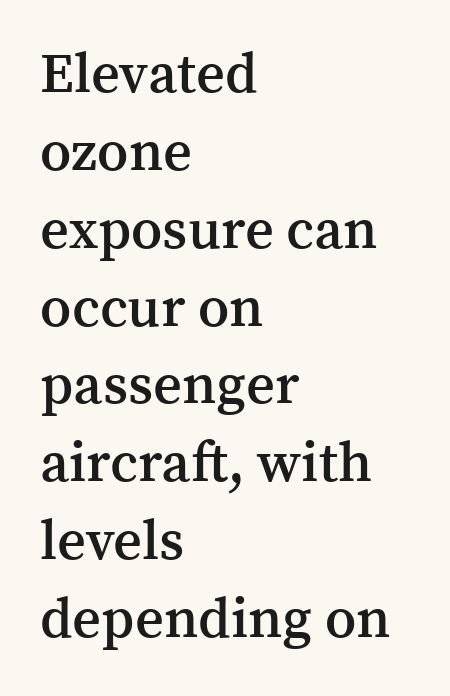
The space between consecutive lines is moderate. The face used here is proportionally spaced, like ordinary book or web type. On the weight axis this lands at semibold, roughly 600. Posture: vertical. This sample is left-justified, so line endings fall wherever the words run out.
